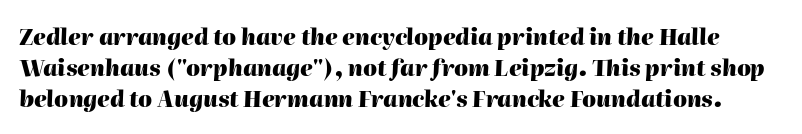
{"italic": "yes", "lean": "right", "slant_degrees": 2, "bold": "yes", "underline": "no", "line_spacing": "normal", "line_spacing_ratio": 1.41, "letter_spacing": "normal", "letter_spacing_em": 0.0, "glyph_px": 22}
